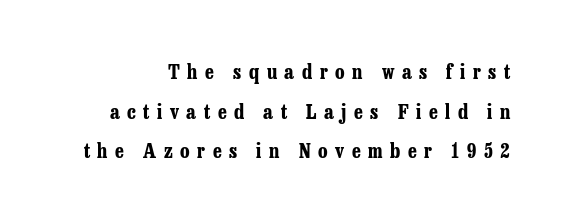
{"italic": "no", "bold": "yes", "underline": "no", "line_spacing": "loose", "line_spacing_ratio": 1.98, "letter_spacing": "wide", "letter_spacing_em": 0.38, "glyph_px": 20}
